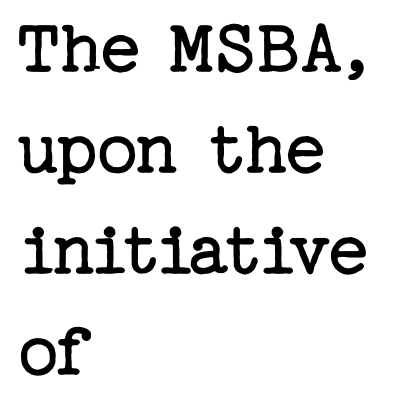
Q: Is the text bold? A: No.
Q: Is the text italic (slanted)? A: No, it is upright.
Q: Is the typeface a serif or a sans-serif typeface? A: Serif.
Q: Is the text underlined? A: No.
Q: How is the paragraph aligned? A: Left-aligned.
Q: Is the spacing between letters normal or unusually wide? A: Normal.
Q: Is the spacing between lines tight, normal or loose? A: Normal.
Q: Width (condensed, normal, or wide)? A: Normal.
Q: Stroke contrast? A: Low.
Q: x-height? A: Medium.
